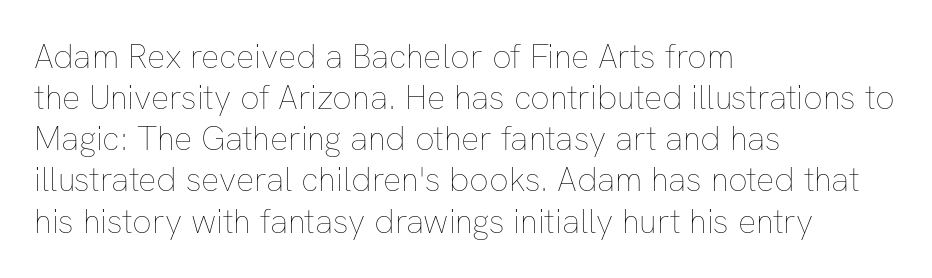
The image shows 34 px thin type, upright; set left-aligned, line spacing 1.21x, normal letter spacing, not underlined; low stroke contrast and a medium x-height.
